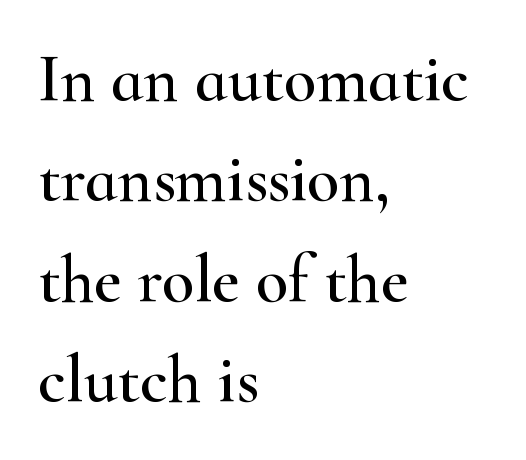
{"serif": "yes", "italic": "no", "width": "wide", "stroke_contrast": "high", "x_height": "small", "monospaced": "no", "underline": "no", "align": "left", "line_spacing": "normal", "line_spacing_ratio": 1.5, "letter_spacing": "normal", "letter_spacing_em": 0.0, "glyph_px": 67}
